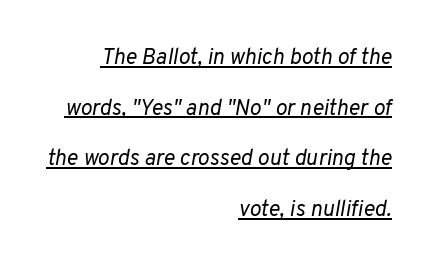
The image shows 22 px text type, italic (leaning right); set right-aligned, loose line spacing (2.3x), normal letter spacing, underlined.
